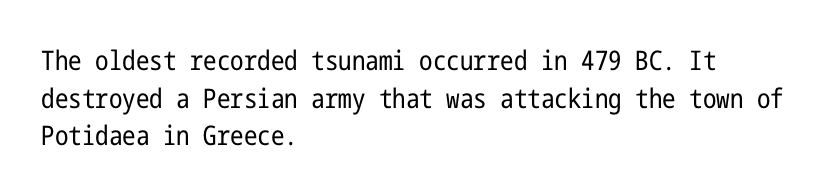
{"italic": "no", "bold": "no", "underline": "no", "align": "left", "line_spacing": "normal", "line_spacing_ratio": 1.39, "letter_spacing": "normal", "letter_spacing_em": 0.0, "glyph_px": 27}
